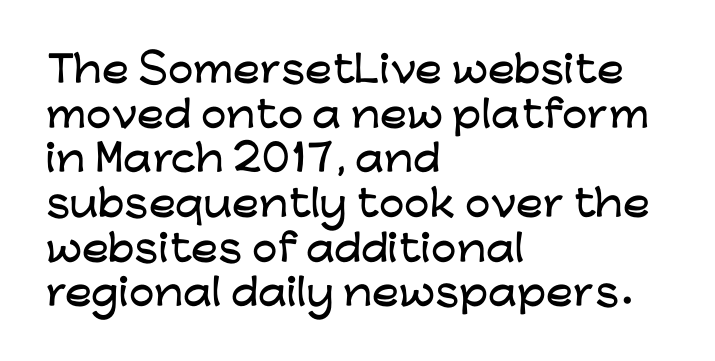
Q: Is the text italic (slanted)? A: No, it is upright.
Q: Is the typeface a serif or a sans-serif typeface? A: Sans-serif.
Q: Is the text underlined? A: No.
Q: How is the paragraph aligned? A: Left-aligned.
Q: Is the spacing between letters normal or unusually wide? A: Normal.
Q: Width (condensed, normal, or wide)? A: Wide.
Q: Stroke contrast? A: Low.
Q: x-height? A: Medium.
Q: Monospaced? A: No.
